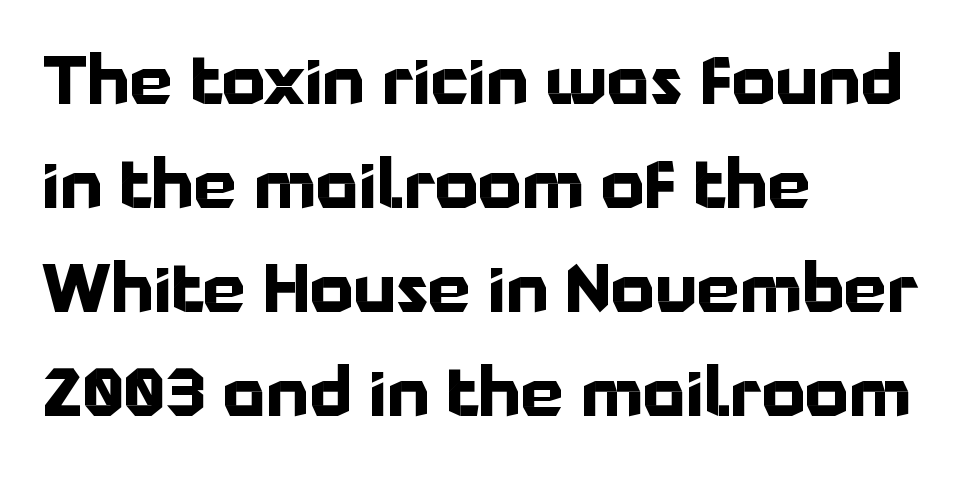
Nobody touched the tracking dial on this one. The line-height multiplier appears to be the usual default. These lines stack with their left ends in a neat column. I'd describe the lettering as bold — thick and assertive. Grotesque or geometric, the face here clearly has no serifs. When letters stand straight like this, we call the style roman or upright.
